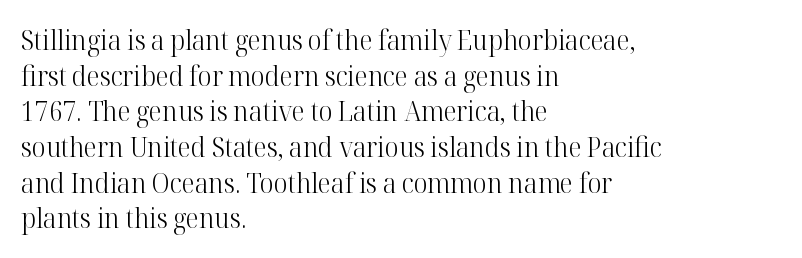
{"italic": "no", "bold": "no", "underline": "no", "align": "left", "line_spacing": "normal", "line_spacing_ratio": 1.32, "letter_spacing": "normal", "letter_spacing_em": 0.0, "glyph_px": 27}
